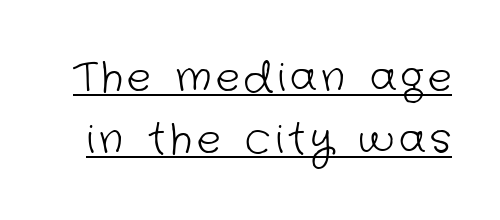
{"serif": "no", "bold": "no", "weight": "light", "width": "normal", "stroke_contrast": "low", "x_height": "medium", "monospaced": "no", "underline": "yes", "line_spacing": "normal", "line_spacing_ratio": 1.56, "glyph_px": 40}
